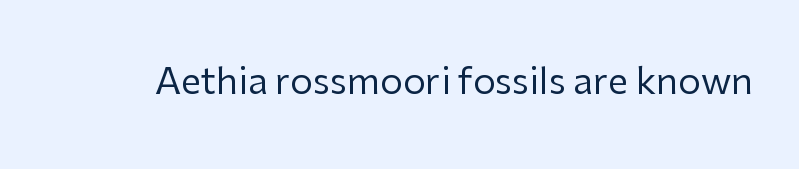
Q: Is the text bold? A: No.
Q: Is the text italic (slanted)? A: No, it is upright.
Q: Is the typeface a serif or a sans-serif typeface? A: Sans-serif.
Q: Is the text underlined? A: No.
Q: Is the spacing between letters normal or unusually wide? A: Normal.
Q: Width (condensed, normal, or wide)? A: Normal.
Q: Stroke contrast? A: Low.
Q: x-height? A: Medium.
Q: Monospaced? A: No.
